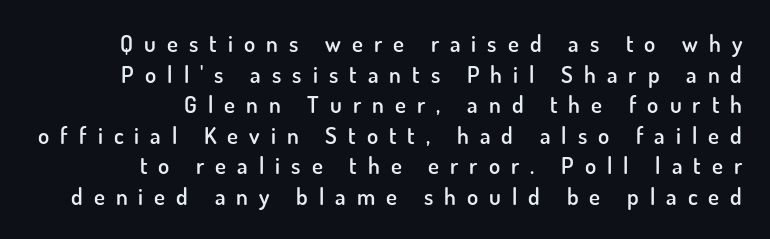
The image shows 23 px text type, upright; set right-aligned, normal line spacing (1.33x), unusually wide letter spacing (+0.48 em), not underlined.
